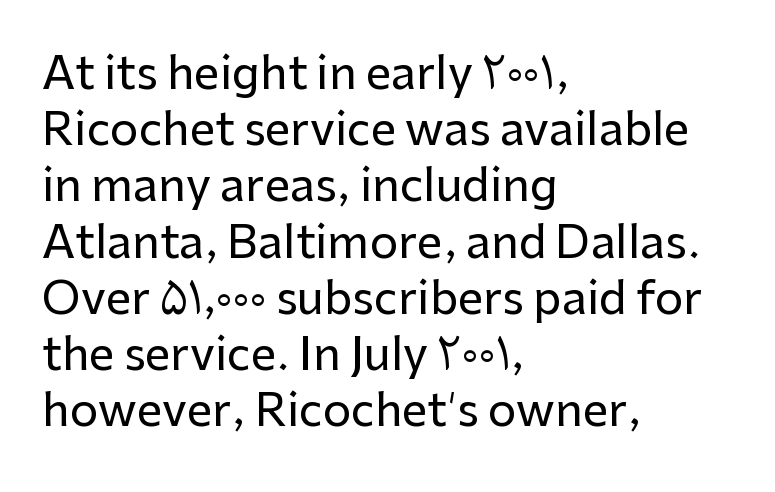
Q: Is the text italic (slanted)? A: No, it is upright.
Q: Is the typeface a serif or a sans-serif typeface? A: Sans-serif.
Q: Is the text underlined? A: No.
Q: How is the paragraph aligned? A: Left-aligned.
Q: Is the spacing between letters normal or unusually wide? A: Normal.
Q: Is the spacing between lines tight, normal or loose? A: Normal.
Q: Width (condensed, normal, or wide)? A: Normal.
Q: Stroke contrast? A: Low.
Q: x-height? A: Medium.
Q: Monospaced? A: No.
